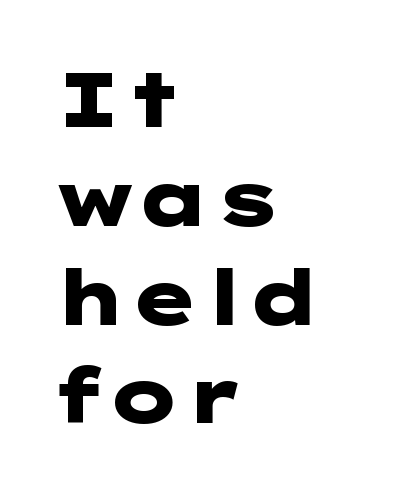
The image shows 76 px heavy, wide sans-serif type, upright; set left-aligned, normal line spacing (1.3x), normal letter spacing, not underlined; low stroke contrast and a medium x-height.
